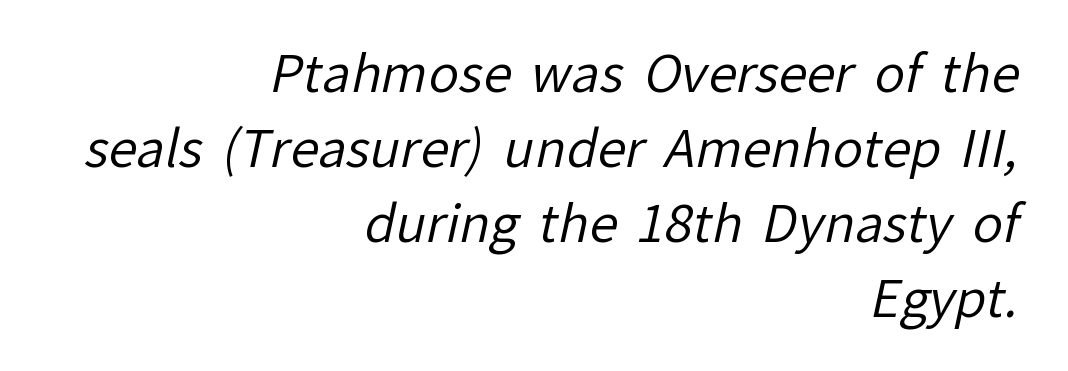
Q: Is the text bold? A: No.
Q: Is the typeface a serif or a sans-serif typeface? A: Sans-serif.
Q: Is the text underlined? A: No.
Q: How is the paragraph aligned? A: Right-aligned.
Q: Is the spacing between letters normal or unusually wide? A: Normal.
Q: Is the spacing between lines tight, normal or loose? A: Normal.
Q: Width (condensed, normal, or wide)? A: Normal.
Q: Stroke contrast? A: Low.
Q: x-height? A: Medium.
Q: Monospaced? A: No.
